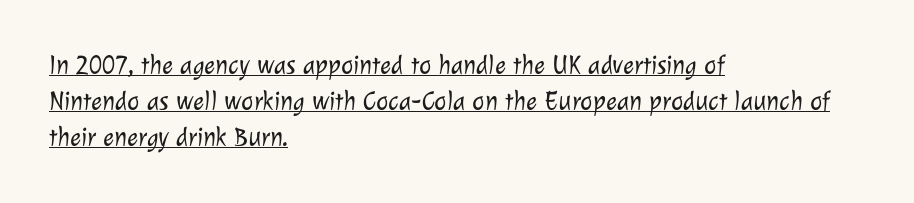
{"bold": "no", "underline": "yes", "align": "left", "line_spacing": "normal", "line_spacing_ratio": 1.39, "letter_spacing": "normal", "letter_spacing_em": 0.0, "glyph_px": 26}
